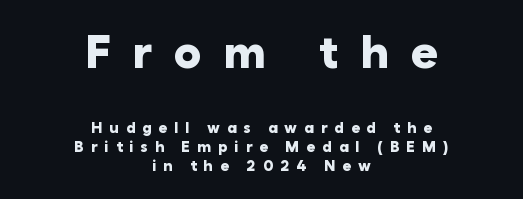
{"serif": "no", "italic": "no", "bold": "yes", "weight": "heavy", "width": "normal", "stroke_contrast": "low", "x_height": "medium", "monospaced": "no", "underline": "no", "align": "center", "line_spacing": "normal", "line_spacing_ratio": 1.25, "letter_spacing": "wide", "letter_spacing_em": 0.46, "larger_block": "first", "size_ratio": 3.07, "glyph_px": 46}
